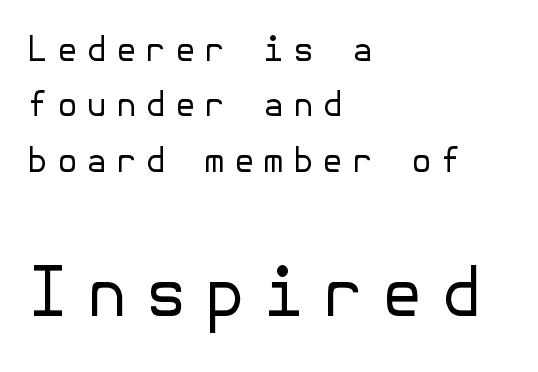
{"serif": "no", "italic": "no", "bold": "no", "weight": "regular", "width": "normal", "stroke_contrast": "low", "x_height": "medium", "underline": "no", "align": "left", "line_spacing": "normal", "line_spacing_ratio": 1.63, "letter_spacing": "wide", "letter_spacing_em": 0.25, "larger_block": "second", "size_ratio": 2.0, "glyph_px": 68}
